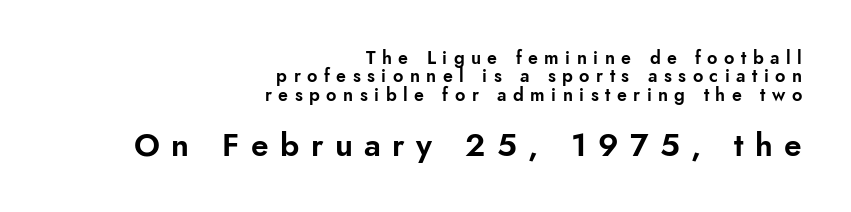
{"serif": "no", "italic": "no", "width": "normal", "stroke_contrast": "low", "x_height": "small", "monospaced": "no", "underline": "no", "align": "right", "line_spacing": "tight", "line_spacing_ratio": 1.02, "letter_spacing": "wide", "letter_spacing_em": 0.36, "larger_block": "second", "size_ratio": 1.78, "glyph_px": 32}
